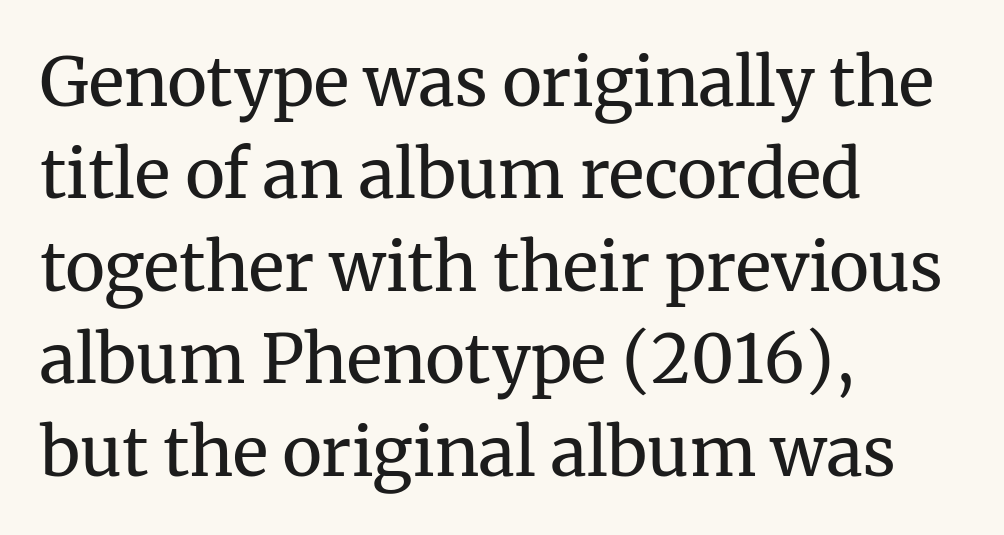
Leading: standard. Compared with a typical body face, this is equally light or lighter still. Only glyphs here, with clear space below each row. Each letter keeps its own natural width here, so spacing adapts to shape. Characters follow at the spacing the type designer built in.
